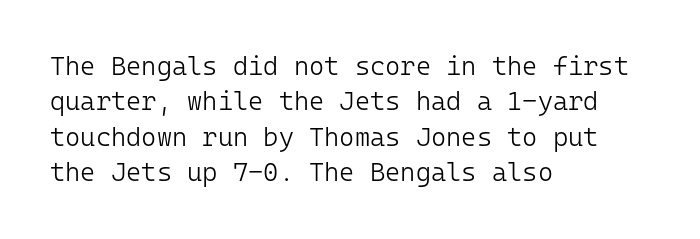
The image shows 26 px text type, upright; set left-aligned, normal line spacing (1.36x), normal letter spacing, not underlined.
